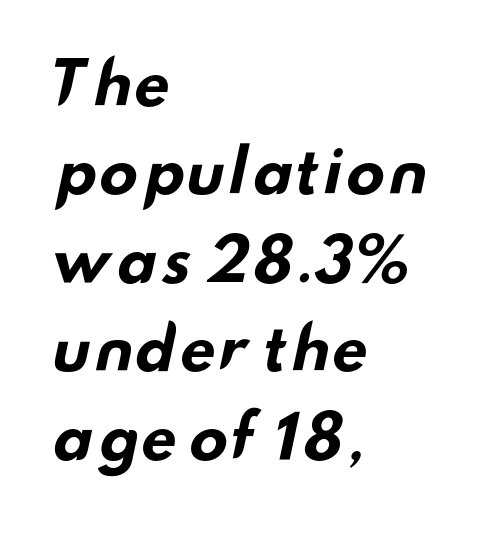
The image shows 59 px bold, wide sans-serif type; set left-aligned, normal line spacing (1.5x), normal letter spacing, not underlined; low stroke contrast and a small x-height.
